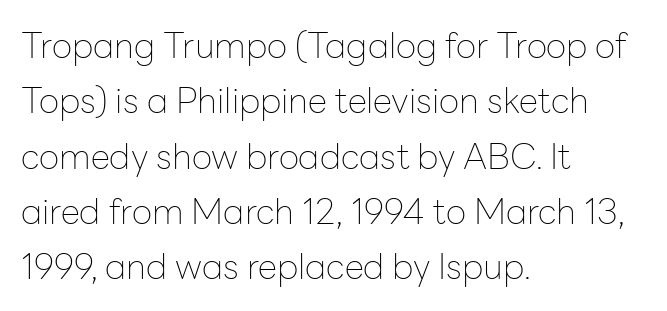
The typeface has the unassuming heft of standard copy or less. Notice how descenders clear the ascenders below comfortably — that's standard leading. Honestly, the letter spacing is just normal — you wouldn't notice it. The lines are quadded left. Designer's note — italics off, roman on.
